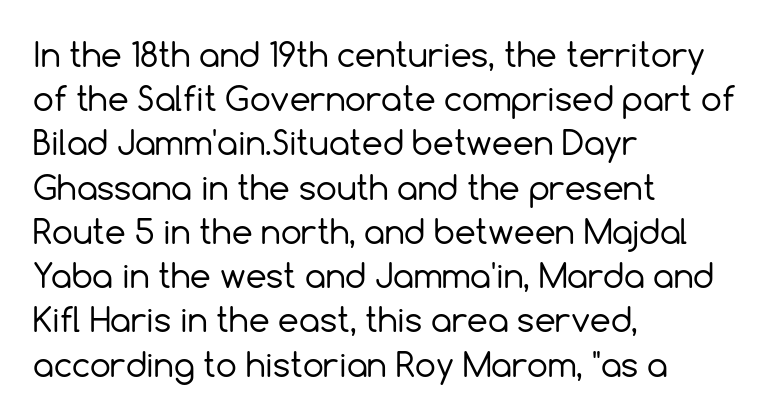
Q: Is the text bold? A: No.
Q: Is the text italic (slanted)? A: No, it is upright.
Q: Is the typeface a serif or a sans-serif typeface? A: Sans-serif.
Q: Is the text underlined? A: No.
Q: How is the paragraph aligned? A: Left-aligned.
Q: Is the spacing between letters normal or unusually wide? A: Normal.
Q: Is the spacing between lines tight, normal or loose? A: Normal.
Q: Width (condensed, normal, or wide)? A: Normal.
Q: x-height? A: Medium.
Q: Monospaced? A: No.
